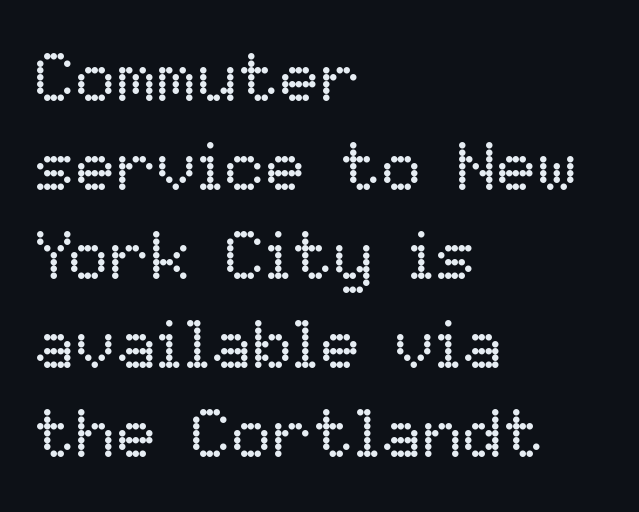
The image shows 68 px regular-weight type, upright; set left-aligned, normal line spacing (1.31x), normal letter spacing, not underlined; low stroke contrast and a medium x-height.
